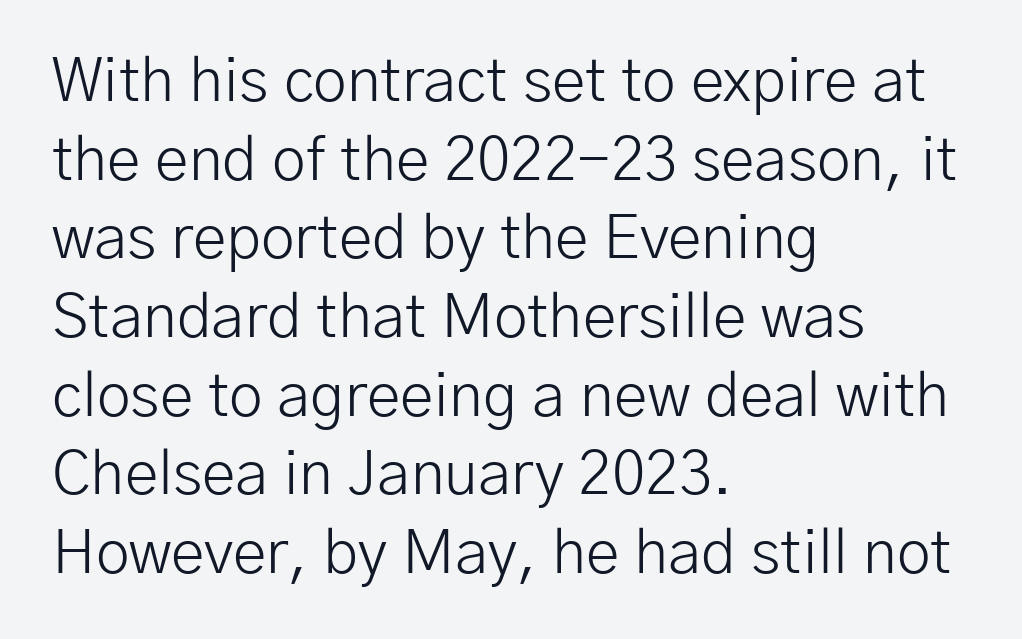
The image shows 61 px light sans-serif type, upright; set left-aligned, normal line spacing (1.29x), normal letter spacing, not underlined; low stroke contrast and a medium x-height.
